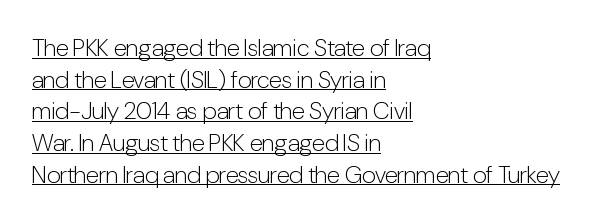
{"italic": "no", "bold": "no", "underline": "yes", "align": "left", "line_spacing": "normal", "line_spacing_ratio": 1.32, "letter_spacing": "normal", "letter_spacing_em": 0.0, "glyph_px": 24}
